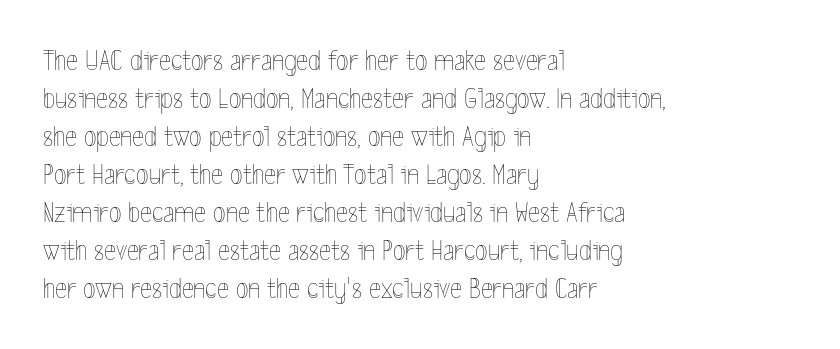
The gaps between neighbouring characters are ordinary and unremarkable. Character widths vary here, with narrow letters taking less room than wide ones. A light-to-regular cut is what we see here. Horizontal bands of white between lines are of average thickness. The paragraph shown leans on its left margin. Each row of text sits above clean, open space.
